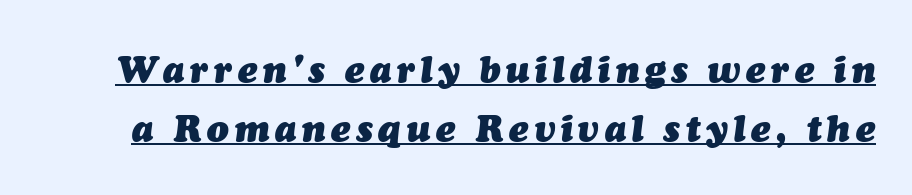
The image shows 36 px heavy type, italic (leaning right); set normal line spacing (1.64x), underlined; medium stroke contrast and a medium x-height.
